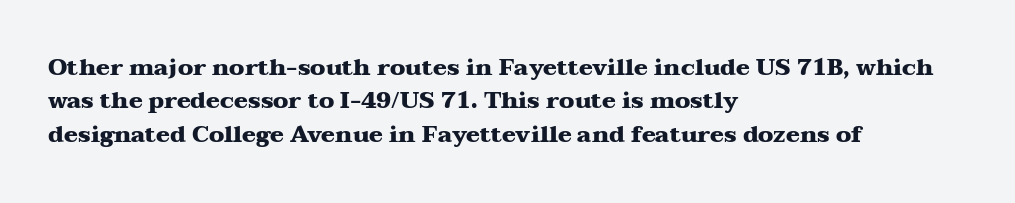
{"italic": "no", "bold": "yes", "underline": "no", "align": "left", "line_spacing": "normal", "line_spacing_ratio": 1.45, "letter_spacing": "normal", "letter_spacing_em": 0.0, "glyph_px": 23}
